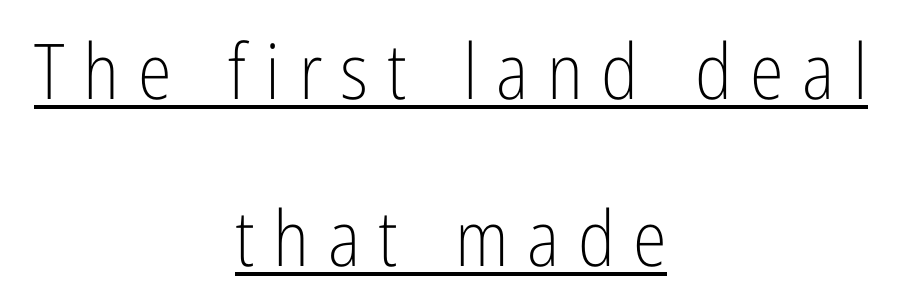
The image shows 77 px light, condensed sans-serif type, upright; set centered, loose line spacing (2.17x), unusually wide letter spacing (+0.24 em), underlined; low stroke contrast and a medium x-height.
